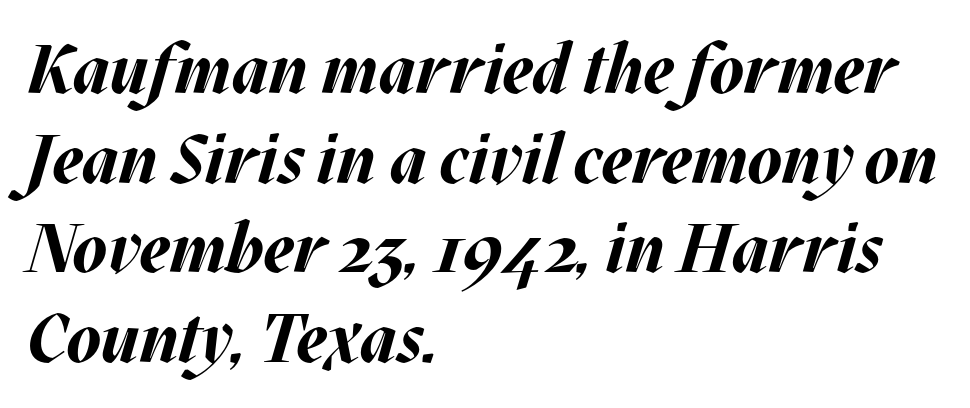
The image shows 69 px bold type, italic (leaning right); set left-aligned, normal line spacing (1.3x), normal letter spacing, not underlined; medium stroke contrast and a large x-height.
